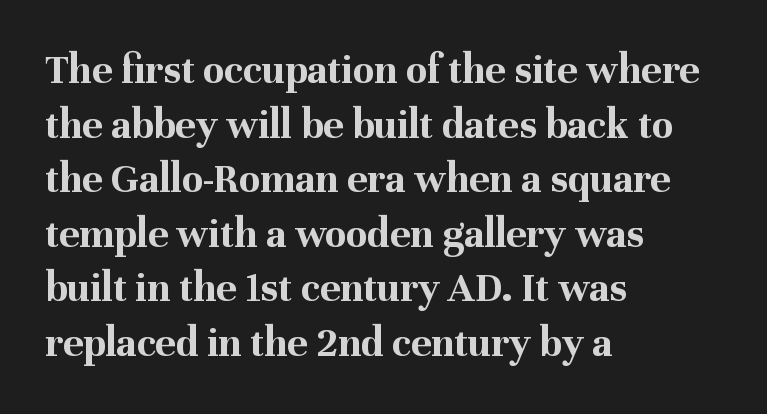
The image shows 43 px bold serif type, upright; set left-aligned, normal line spacing (1.27x), normal letter spacing, not underlined; medium stroke contrast and a medium x-height.
